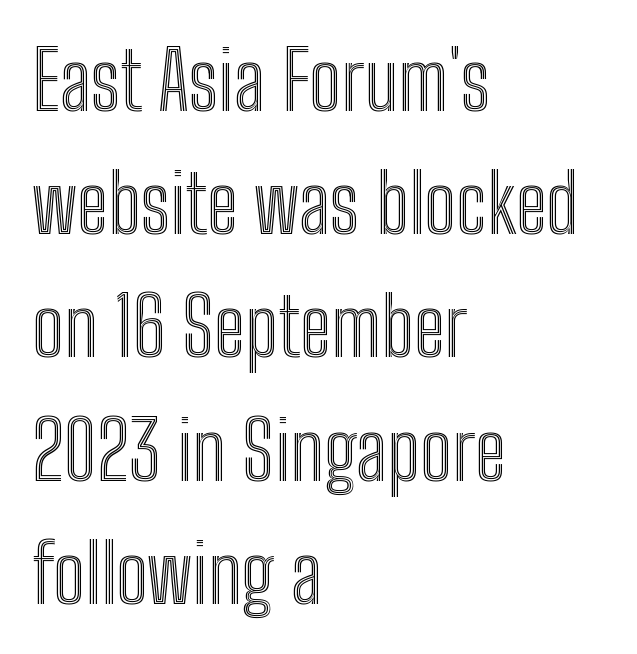
Q: Is the text italic (slanted)? A: No, it is upright.
Q: Is the text underlined? A: No.
Q: How is the paragraph aligned? A: Left-aligned.
Q: Is the spacing between letters normal or unusually wide? A: Normal.
Q: Is the spacing between lines tight, normal or loose? A: Normal.
Q: Width (condensed, normal, or wide)? A: Condensed.
Q: x-height? A: Medium.
Q: Monospaced? A: No.
